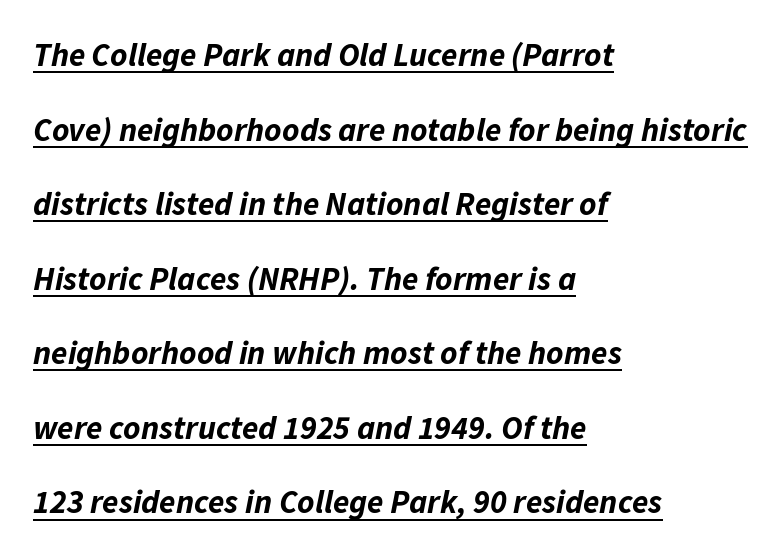
Q: Is the text bold? A: Yes.
Q: Is the text italic (slanted)? A: Yes, it leans right by about 11 degrees.
Q: Is the text underlined? A: Yes.
Q: How is the paragraph aligned? A: Left-aligned.
Q: Is the spacing between letters normal or unusually wide? A: Normal.
Q: Is the spacing between lines tight, normal or loose? A: Loose.
Q: Width (condensed, normal, or wide)? A: Normal.
Q: Stroke contrast? A: Low.
Q: x-height? A: Medium.
Q: Monospaced? A: No.
